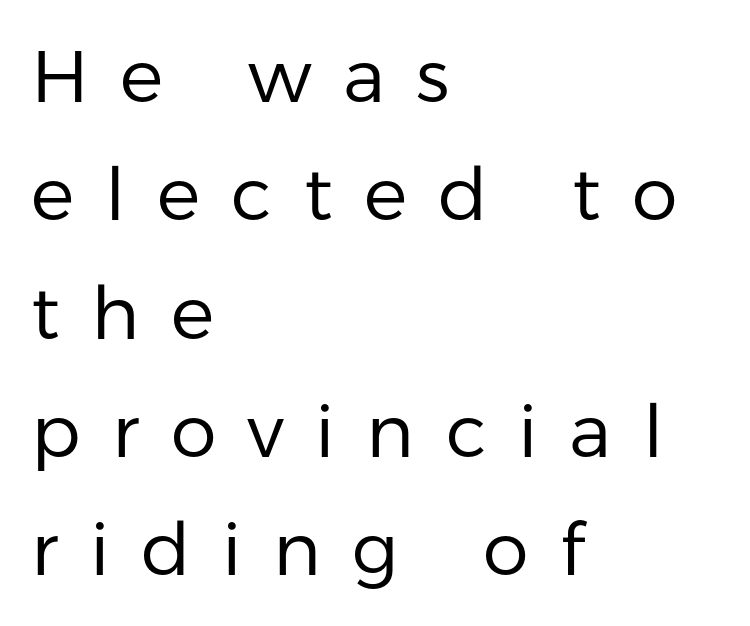
The image shows 73 px regular-weight sans-serif type, upright; set left-aligned, normal line spacing (1.62x), unusually wide letter spacing (+0.43 em), not underlined; low stroke contrast and a medium x-height.
